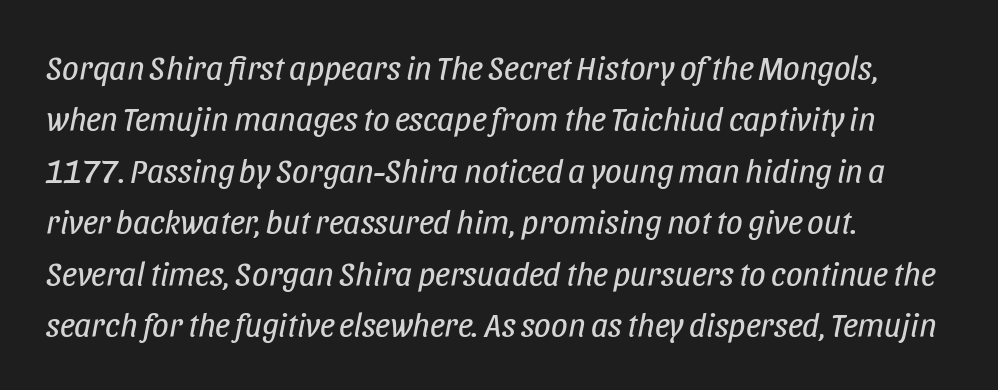
Think of a printed novel: that variable character pitch is what you see here. Letters have the restrained weight of plain body copy at most. Inter-character spacing is left at the font's built-in metrics. The zone under the glyphs is completely vacant.
